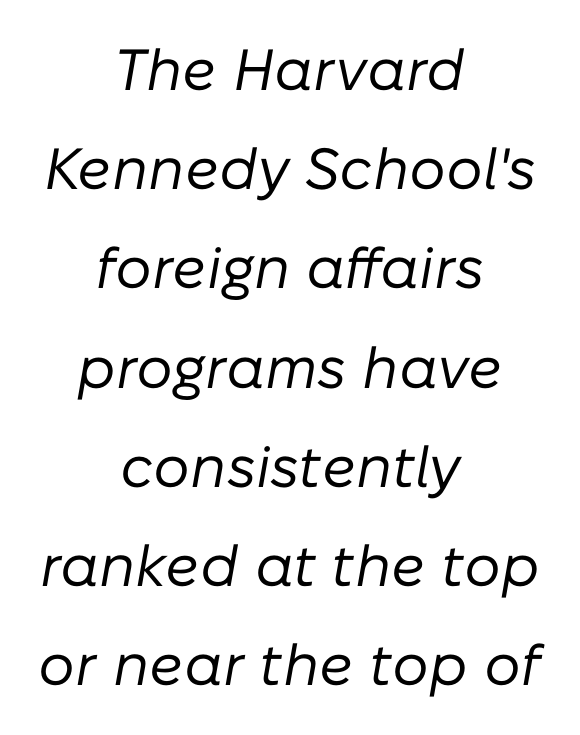
{"italic": "yes", "lean": "right", "slant_degrees": 10, "bold": "no", "weight": "regular", "width": "normal", "stroke_contrast": "low", "x_height": "medium", "monospaced": "no", "underline": "no", "align": "center", "line_spacing_ratio": 1.71, "letter_spacing": "normal", "letter_spacing_em": 0.0, "glyph_px": 58}
